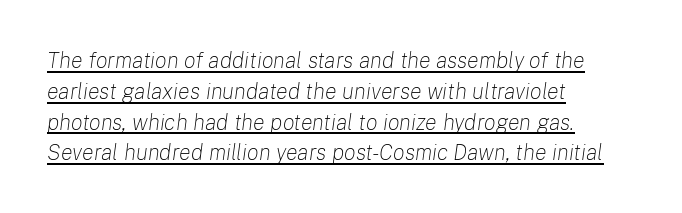
{"italic": "yes", "lean": "right", "slant_degrees": 8, "bold": "no", "underline": "yes", "align": "left", "line_spacing": "normal", "line_spacing_ratio": 1.4, "letter_spacing": "normal", "letter_spacing_em": 0.0, "glyph_px": 22}
